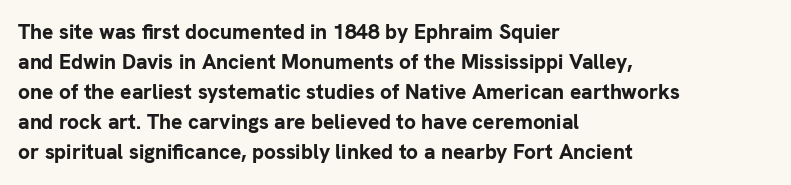
{"italic": "no", "bold": "yes", "underline": "no", "align": "left", "line_spacing": "normal", "line_spacing_ratio": 1.43, "letter_spacing": "normal", "letter_spacing_em": 0.0, "glyph_px": 21}
